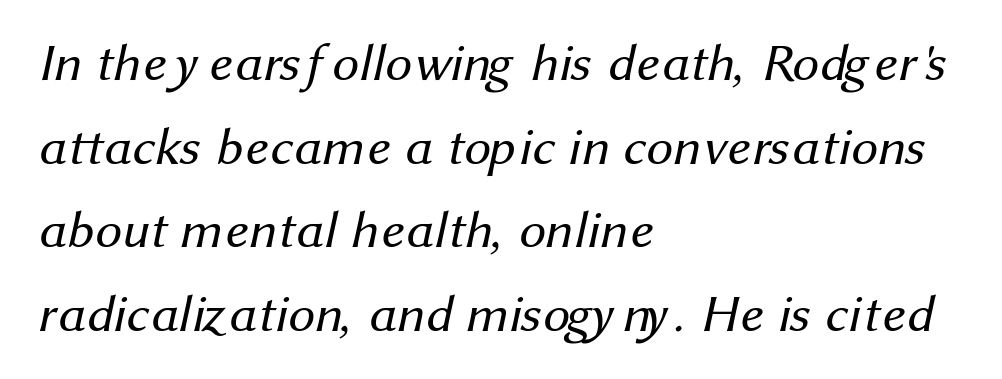
Q: Is the text bold? A: No.
Q: Is the typeface a serif or a sans-serif typeface? A: Sans-serif.
Q: Is the text underlined? A: No.
Q: How is the paragraph aligned? A: Left-aligned.
Q: Is the spacing between letters normal or unusually wide? A: Normal.
Q: Is the spacing between lines tight, normal or loose? A: Normal.
Q: Width (condensed, normal, or wide)? A: Normal.
Q: Stroke contrast? A: Medium.
Q: x-height? A: Medium.
Q: Monospaced? A: No.
